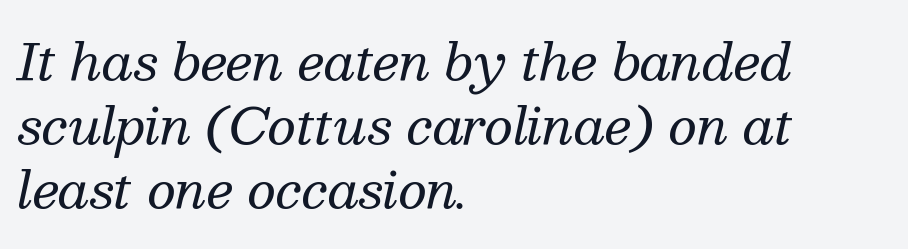
{"serif": "yes", "italic": "yes", "lean": "right", "slant_degrees": 13, "bold": "no", "weight": "regular", "width": "normal", "stroke_contrast": "medium", "x_height": "medium", "monospaced": "no", "underline": "no", "align": "left", "line_spacing": "normal", "line_spacing_ratio": 1.28, "letter_spacing": "normal", "letter_spacing_em": 0.0, "glyph_px": 50}
